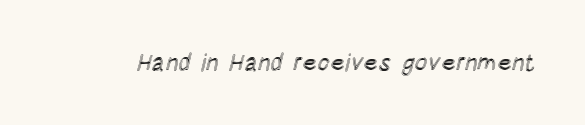
Q: Is the text italic (slanted)? A: Yes.
Q: Is the text underlined? A: No.
Q: Is the spacing between letters normal or unusually wide? A: Normal.
